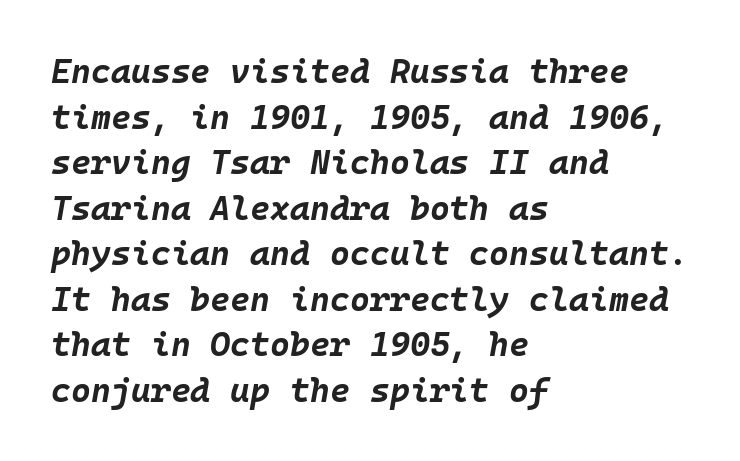
{"italic": "yes", "lean": "right", "slant_degrees": 10, "bold": "yes", "weight": "bold", "width": "normal", "stroke_contrast": "low", "x_height": "large", "monospaced": "yes", "underline": "no", "align": "left", "line_spacing": "normal", "line_spacing_ratio": 1.34, "letter_spacing": "normal", "letter_spacing_em": 0.0, "glyph_px": 34}
